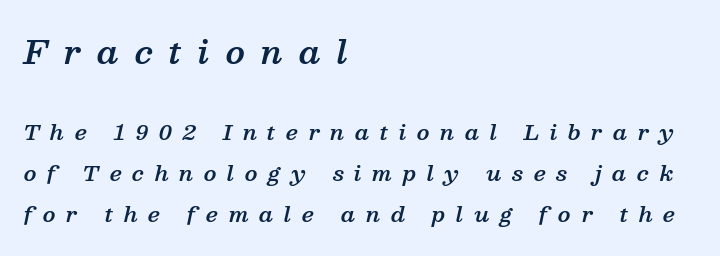
The image shows 32 px semibold serif type, italic (leaning right); set left-aligned, loose line spacing (1.97x), unusually wide letter spacing (+0.5 em), not underlined; the first (top) block is 1.52x larger; medium stroke contrast and a medium x-height.
